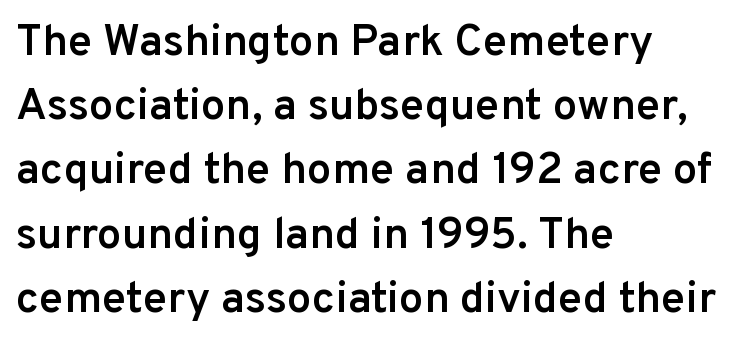
{"serif": "no", "italic": "no", "bold": "semi", "weight": "semibold", "width": "normal", "stroke_contrast": "low", "x_height": "medium", "monospaced": "no", "underline": "no", "align": "left", "line_spacing": "normal", "line_spacing_ratio": 1.46, "letter_spacing": "normal", "letter_spacing_em": 0.0, "glyph_px": 44}
